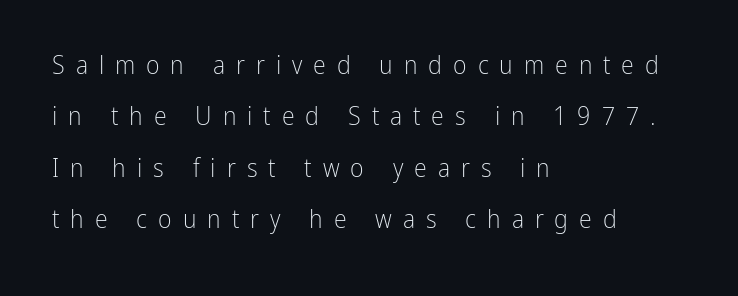
Italic: no, the glyphs are upright roman. Is the stroke heavy? The answer is a plain regular-or-lighter. Honestly, the rows look like they've been pulled way apart. Look at the tracking — it's clearly loosened, letters drifting apart.
